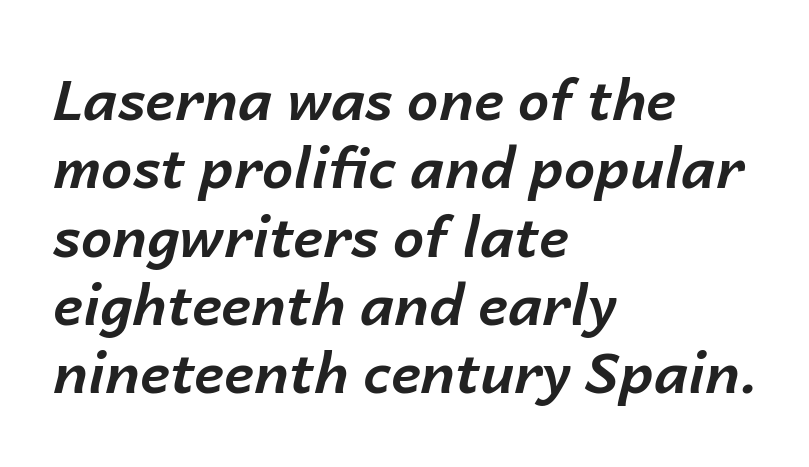
The image shows 56 px bold type, italic (leaning right); set left-aligned, line spacing 1.22x, normal letter spacing, not underlined; low stroke contrast and a medium x-height.
